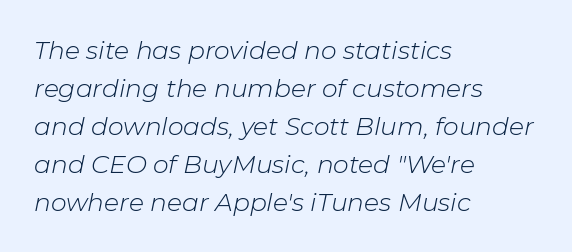
The image shows 25 px text type, italic (leaning right); set left-aligned, normal line spacing (1.52x), normal letter spacing, not underlined.
